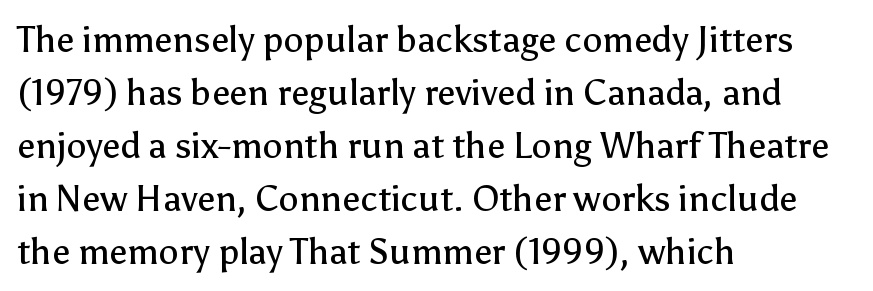
Q: Is the text bold? A: No.
Q: Is the text italic (slanted)? A: No, it is upright.
Q: Is the typeface a serif or a sans-serif typeface? A: Sans-serif.
Q: Is the text underlined? A: No.
Q: How is the paragraph aligned? A: Left-aligned.
Q: Is the spacing between letters normal or unusually wide? A: Normal.
Q: Is the spacing between lines tight, normal or loose? A: Normal.
Q: Width (condensed, normal, or wide)? A: Normal.
Q: Stroke contrast? A: Low.
Q: x-height? A: Medium.
Q: Monospaced? A: No.
